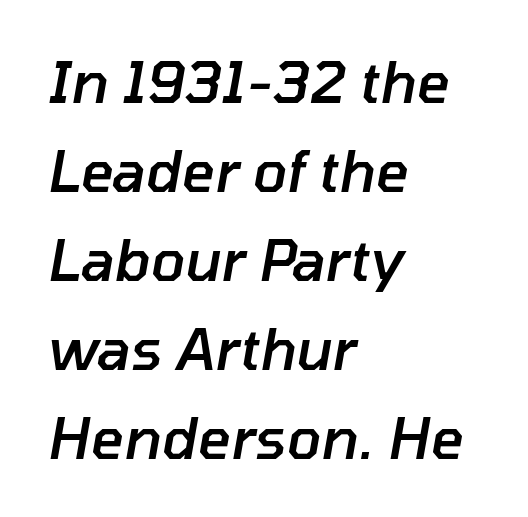
The image shows 57 px semibold type, italic (leaning right); set left-aligned, normal line spacing (1.56x), normal letter spacing, not underlined; low stroke contrast and a medium x-height.
